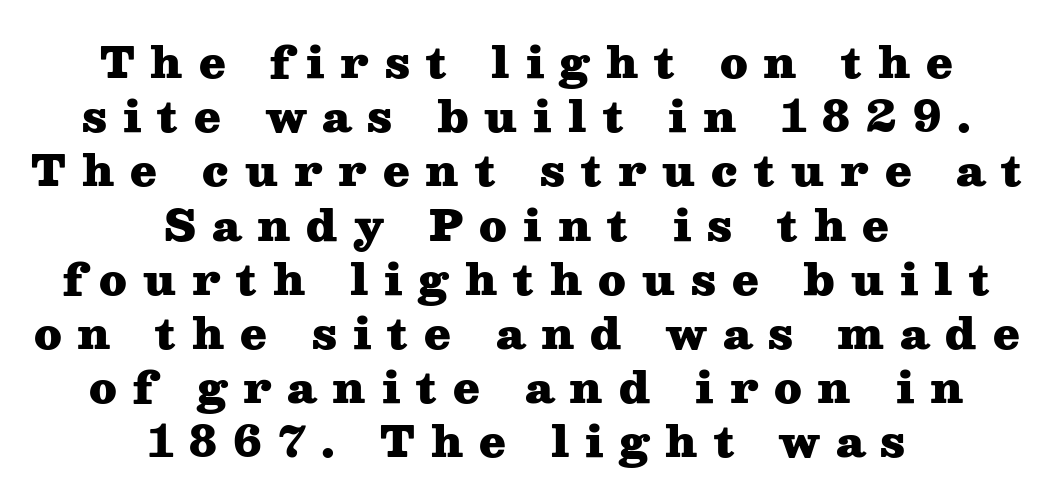
Q: Is the text bold? A: Yes.
Q: Is the text italic (slanted)? A: No, it is upright.
Q: Is the typeface a serif or a sans-serif typeface? A: Serif.
Q: Is the text underlined? A: No.
Q: How is the paragraph aligned? A: Centered.
Q: Is the spacing between letters normal or unusually wide? A: Unusually wide.
Q: Is the spacing between lines tight, normal or loose? A: Normal.
Q: Width (condensed, normal, or wide)? A: Wide.
Q: Stroke contrast? A: Medium.
Q: x-height? A: Medium.
Q: Monospaced? A: No.
